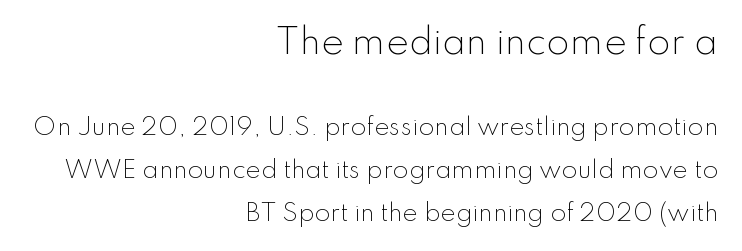
A light-to-regular cut is what we see here. Stroke terminals: plain, sans-serif. The lines in this sample share a right terminus and differ only in where they begin. Nobody touched the tracking dial on this one. Designer's note — italics off, roman on.
